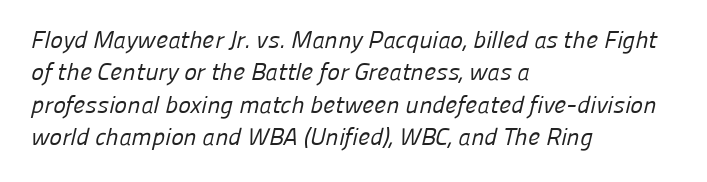
Just letters on the line, the space beneath them empty. Leading matches the norm, producing a regular column. Glyph-to-glyph distance matches everyday printed text. Left-aligned paragraph, ragged on the right. The cut favours lightness, reaching ordinary text weight at its darkest.
